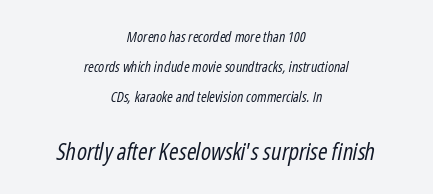
Q: Is the text bold? A: No.
Q: Is the text italic (slanted)? A: Yes, it leans right by about 12 degrees.
Q: Is the text underlined? A: No.
Q: How is the paragraph aligned? A: Centered.
Q: Is the spacing between letters normal or unusually wide? A: Normal.
Q: Is the spacing between lines tight, normal or loose? A: Loose.
Q: Which block of text is set in a larger size, the first (top) or the second (bottom)? A: The second (bottom) one.
